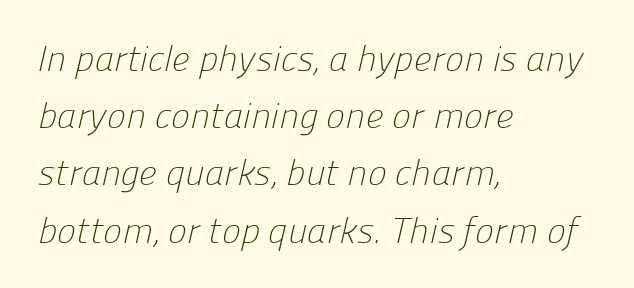
{"serif": "no", "bold": "no", "weight": "light", "width": "normal", "stroke_contrast": "low", "x_height": "medium", "monospaced": "no", "underline": "no", "align": "left", "line_spacing": "normal", "line_spacing_ratio": 1.59, "letter_spacing": "normal", "letter_spacing_em": 0.0, "glyph_px": 36}
